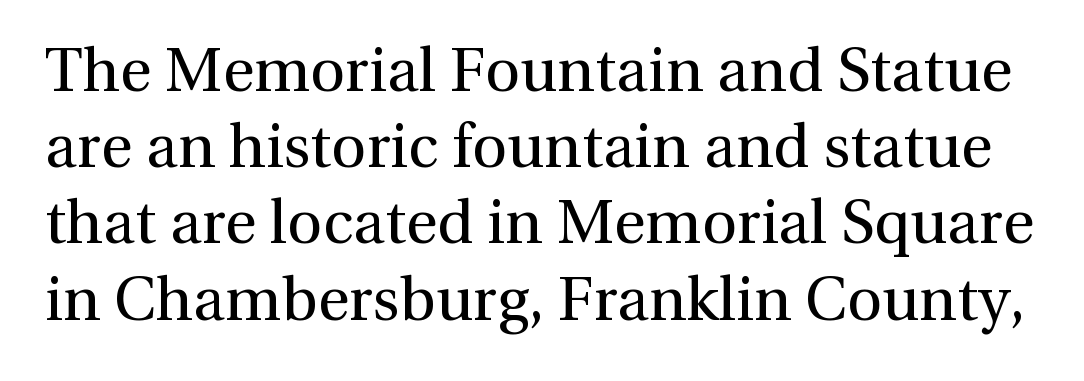
The image shows 61 px regular-weight serif type, upright; set normal line spacing (1.25x), normal letter spacing, not underlined; a medium x-height.
